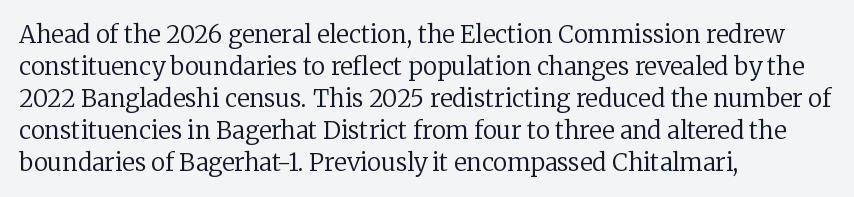
Q: Is the text bold? A: No.
Q: Is the text italic (slanted)? A: No, it is upright.
Q: Is the text underlined? A: No.
Q: How is the paragraph aligned? A: Left-aligned.
Q: Is the spacing between letters normal or unusually wide? A: Normal.
Q: Is the spacing between lines tight, normal or loose? A: Normal.
